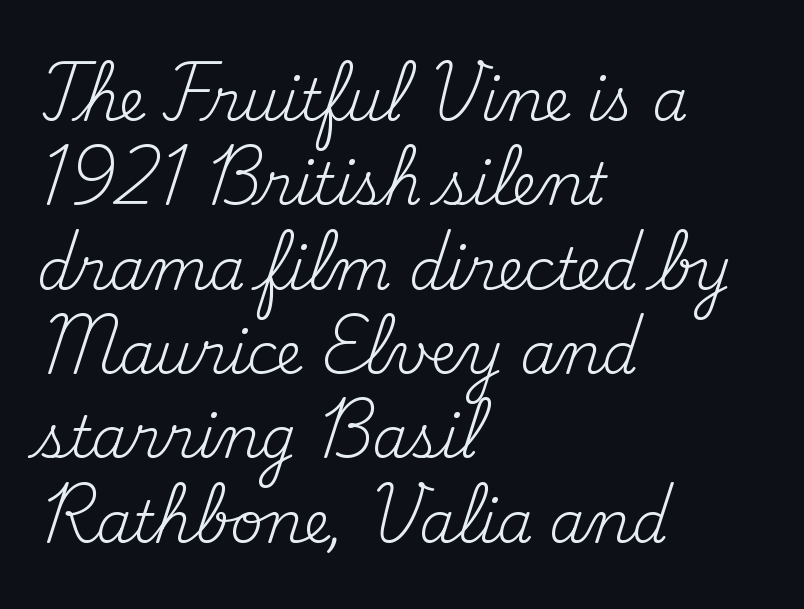
Q: Is the text bold? A: No.
Q: Is the text italic (slanted)? A: Yes.
Q: Is the typeface a serif or a sans-serif typeface? A: Serif.
Q: Is the text underlined? A: No.
Q: How is the paragraph aligned? A: Left-aligned.
Q: Is the spacing between letters normal or unusually wide? A: Normal.
Q: Is the spacing between lines tight, normal or loose? A: Normal.
Q: Width (condensed, normal, or wide)? A: Normal.
Q: Stroke contrast? A: Medium.
Q: x-height? A: Small.
Q: Monospaced? A: No.
